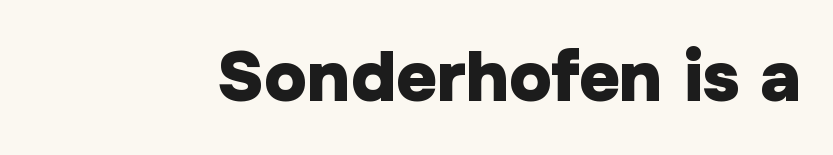
{"serif": "no", "italic": "no", "bold": "yes", "weight": "heavy", "width": "normal", "stroke_contrast": "low", "x_height": "medium", "monospaced": "no", "underline": "no", "letter_spacing": "normal", "letter_spacing_em": 0.0, "glyph_px": 71}
